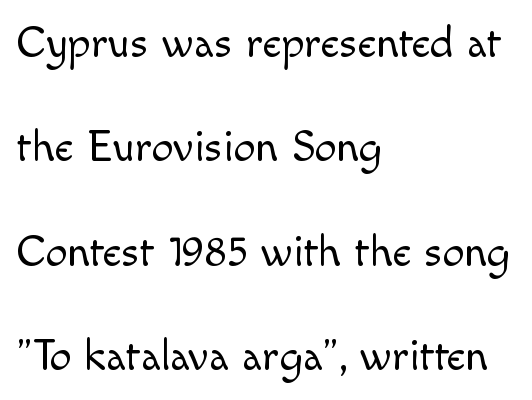
Quick note: not italic, upright. The text block is weighted toward the left margin, trailing off unevenly rightward. Vertically, the passage feels expansive, rows floating well apart. Is the type heavy? It reads as light-to-regular instead.
